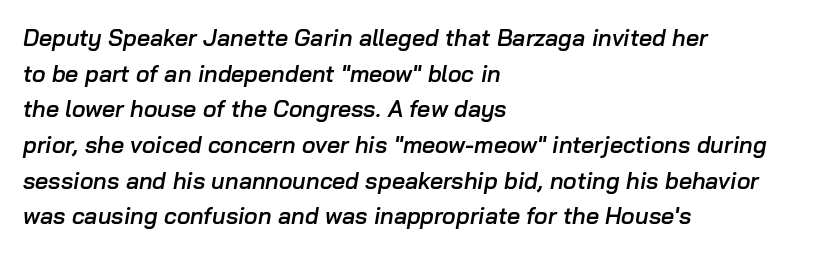
Q: Is the text bold? A: Semi-bold.
Q: Is the text italic (slanted)? A: Yes, it leans right by about 10 degrees.
Q: Is the text underlined? A: No.
Q: How is the paragraph aligned? A: Left-aligned.
Q: Is the spacing between letters normal or unusually wide? A: Normal.
Q: Is the spacing between lines tight, normal or loose? A: Normal.
